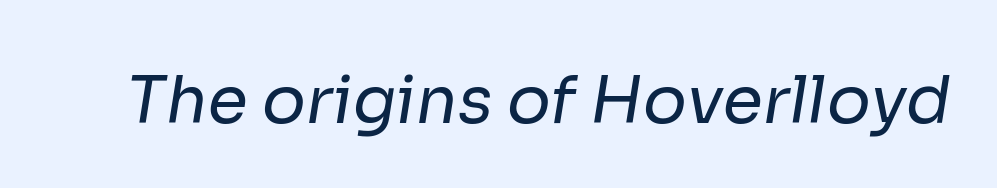
Note: no serifs on the glyphs. No letter is thick-stroked: the sample isn't bold. Underlining? Definitely not there. The letters advance in unequal steps, a hallmark of proportional type.
